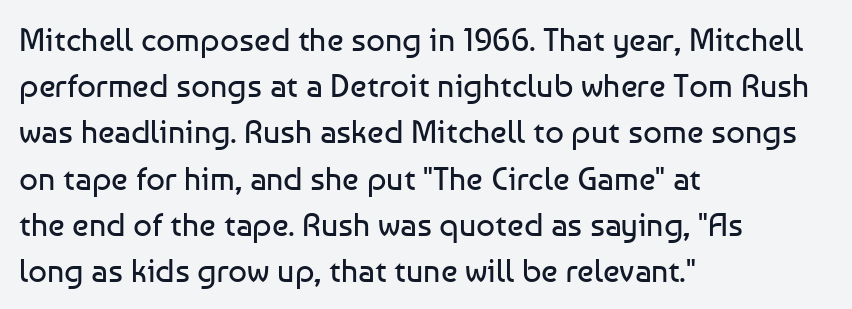
The image shows 33 px regular-weight sans-serif type, upright; set left-aligned, normal line spacing (1.4x), normal letter spacing, not underlined; low stroke contrast and a medium x-height.
